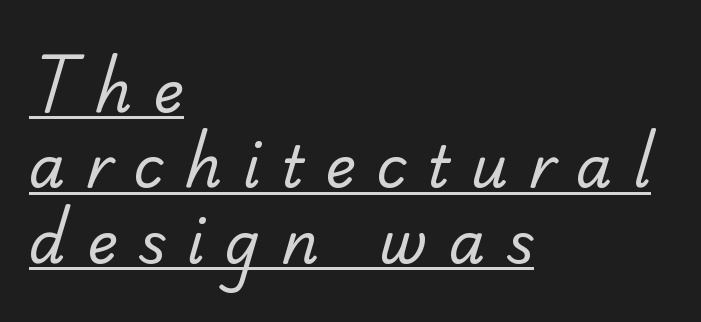
The image shows 58 px regular-weight sans-serif type; set left-aligned, normal line spacing (1.3x), unusually wide letter spacing (+0.36 em), underlined; low stroke contrast and a small x-height.
